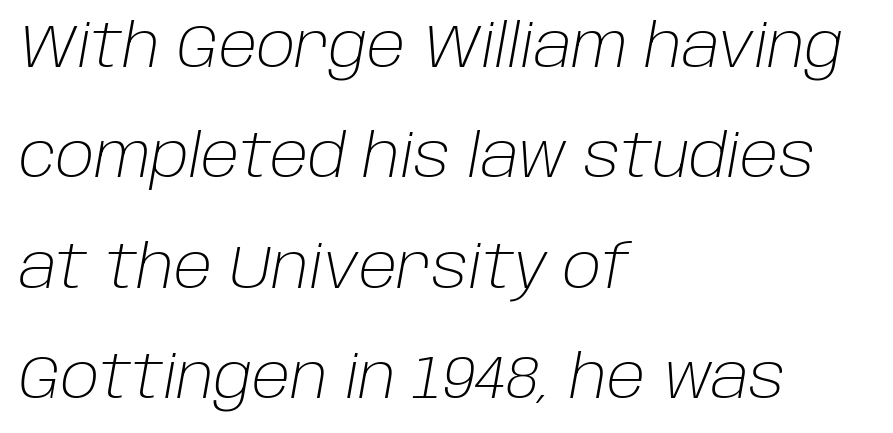
{"italic": "yes", "lean": "right", "slant_degrees": 10, "bold": "no", "weight": "light", "width": "normal", "stroke_contrast": "low", "x_height": "large", "monospaced": "no", "underline": "no", "align": "left", "line_spacing_ratio": 1.84, "letter_spacing": "normal", "letter_spacing_em": 0.0, "glyph_px": 60}
